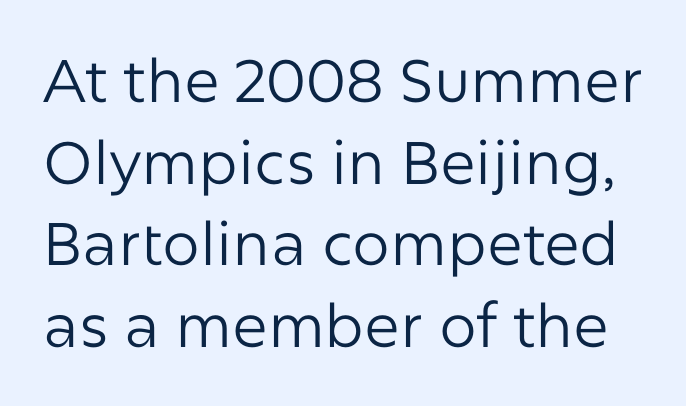
This sample has the flowing, uneven cadence of proportional lettering. No word sits above an underline. The letters stand upright; this is a roman face. The strokes carry an ordinary text weight at most. Rows of type keep a routine distance in the vertical direction. Letter spacing: default.
